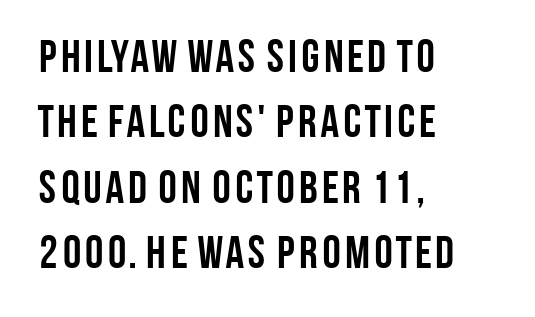
The image shows 46 px semibold, condensed sans-serif type, upright; set left-aligned, normal line spacing (1.42x), normal letter spacing, not underlined; low stroke contrast and a large x-height.
